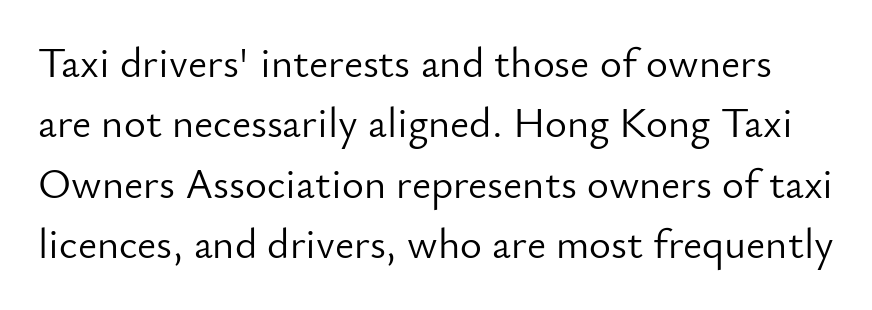
Q: Is the text bold? A: No.
Q: Is the text italic (slanted)? A: No, it is upright.
Q: Is the typeface a serif or a sans-serif typeface? A: Sans-serif.
Q: Is the text underlined? A: No.
Q: Is the spacing between letters normal or unusually wide? A: Normal.
Q: Is the spacing between lines tight, normal or loose? A: Normal.
Q: Width (condensed, normal, or wide)? A: Normal.
Q: Stroke contrast? A: Low.
Q: x-height? A: Small.
Q: Monospaced? A: No.
